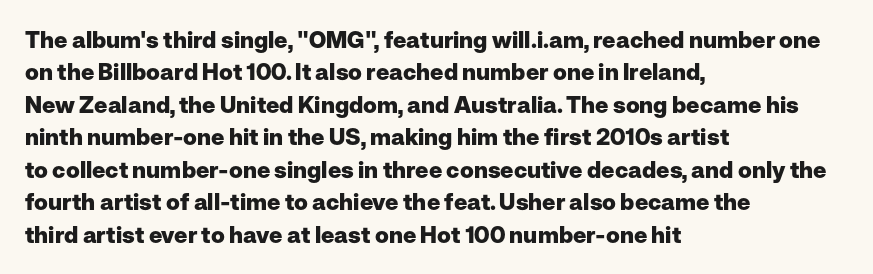
{"italic": "no", "bold": "yes", "underline": "no", "align": "left", "line_spacing": "normal", "line_spacing_ratio": 1.41, "letter_spacing": "normal", "letter_spacing_em": 0.0, "glyph_px": 23}
